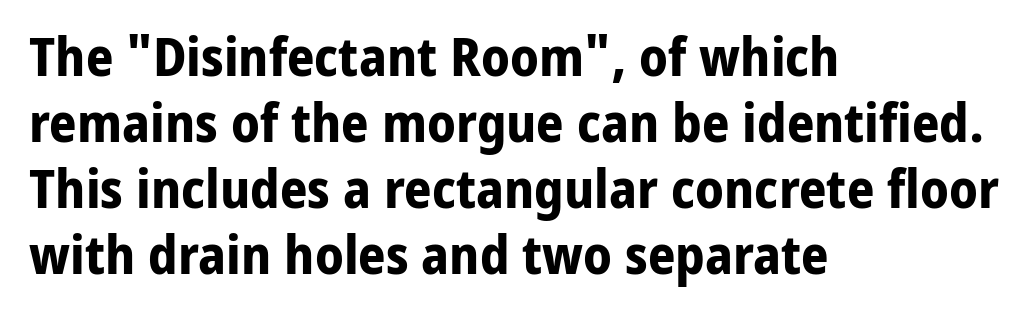
{"serif": "no", "italic": "no", "bold": "yes", "weight": "bold", "width": "normal", "stroke_contrast": "low", "x_height": "medium", "monospaced": "no", "underline": "no", "align": "left", "line_spacing_ratio": 1.22, "letter_spacing": "normal", "letter_spacing_em": 0.0, "glyph_px": 54}
